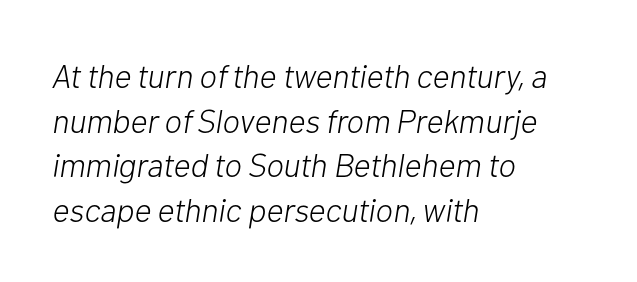
Q: Is the text bold? A: No.
Q: Is the text italic (slanted)? A: Yes, it leans right by about 10 degrees.
Q: Is the text underlined? A: No.
Q: How is the paragraph aligned? A: Left-aligned.
Q: Is the spacing between letters normal or unusually wide? A: Normal.
Q: Is the spacing between lines tight, normal or loose? A: Normal.
Q: Width (condensed, normal, or wide)? A: Normal.
Q: Stroke contrast? A: Low.
Q: x-height? A: Medium.
Q: Monospaced? A: No.
